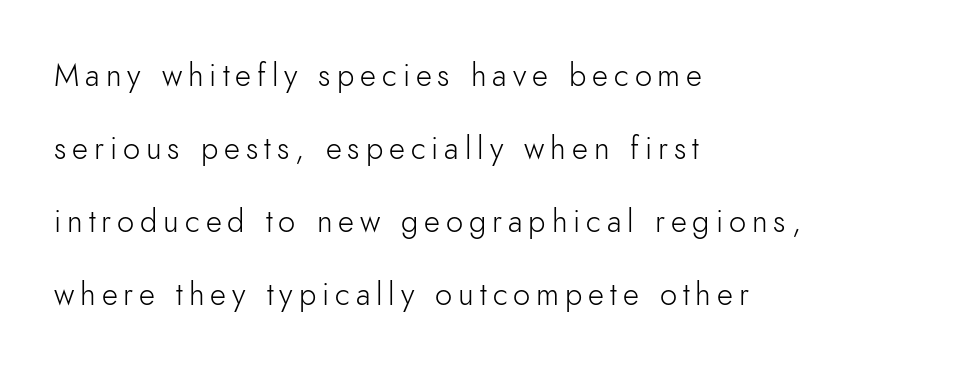
The image shows 31 px light sans-serif type, upright; set left-aligned, loose line spacing (2.35x), not underlined; low stroke contrast and a small x-height.
